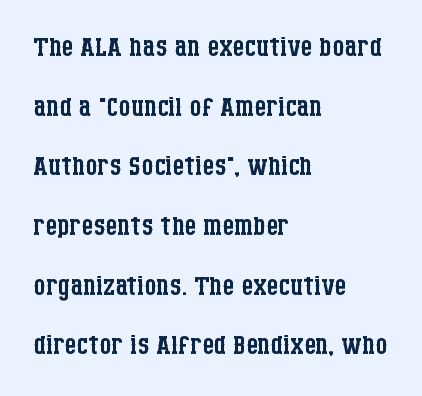
Q: Is the text bold? A: No.
Q: Is the text italic (slanted)? A: No, it is upright.
Q: Is the typeface a serif or a sans-serif typeface? A: Serif.
Q: Is the text underlined? A: No.
Q: How is the paragraph aligned? A: Left-aligned.
Q: Is the spacing between letters normal or unusually wide? A: Normal.
Q: Is the spacing between lines tight, normal or loose? A: Normal.
Q: Width (condensed, normal, or wide)? A: Condensed.
Q: Stroke contrast? A: Low.
Q: x-height? A: Large.
Q: Monospaced? A: No.
